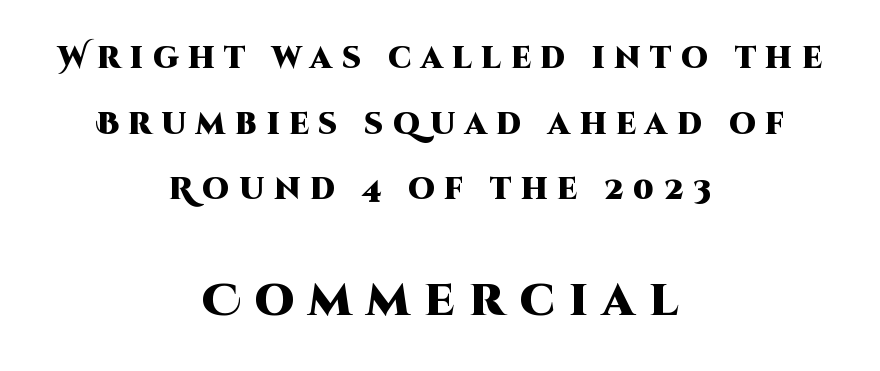
You could fit nearly another row in the gap between these rows. The lettering stays uniformly vertical, giving the passage a roman look. Here the designer chose a conventional face with non-uniform glyph widths. Loose tracking; the words dissolve into strings of separated letters. Underline: absent.
